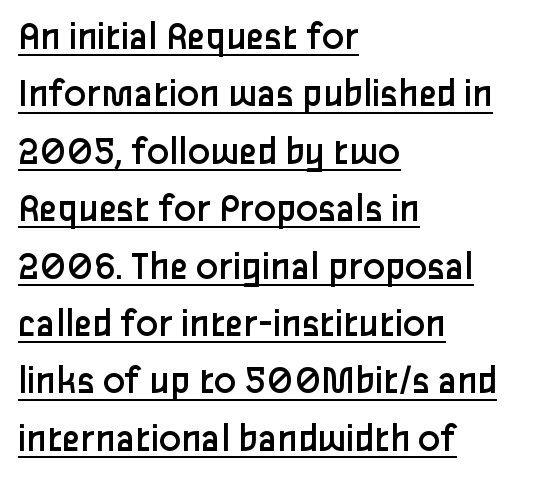
The image shows 41 px regular-weight sans-serif type, upright; set left-aligned, normal line spacing (1.4x), normal letter spacing, underlined; low stroke contrast and a medium x-height.
